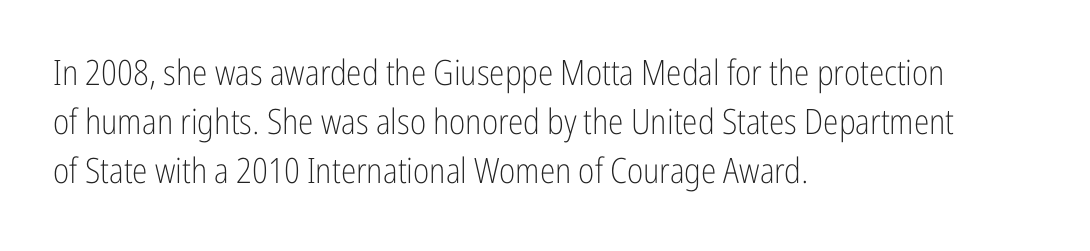
This sample is left-justified, so line endings fall wherever the words run out. A typesetter would call this leading conventional body-copy spacing. The font sits on the lighter half of the weight spectrum, regular included. Underlining? Definitely not there. Letterform terminals end flat and unadorned throughout the passage. Is this a fixed-width face? No — the glyphs have proportional, varying widths.
